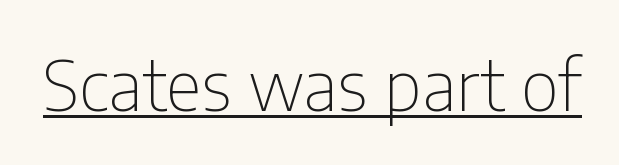
Q: Is the text bold? A: No.
Q: Is the text italic (slanted)? A: No, it is upright.
Q: Is the typeface a serif or a sans-serif typeface? A: Sans-serif.
Q: Is the text underlined? A: Yes.
Q: Is the spacing between letters normal or unusually wide? A: Normal.
Q: Width (condensed, normal, or wide)? A: Condensed.
Q: Stroke contrast? A: Low.
Q: x-height? A: Medium.
Q: Monospaced? A: No.
